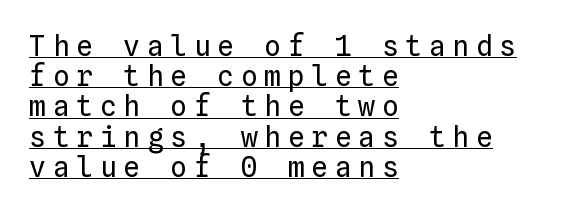
The image shows 28 px regular-weight type, upright, monospaced; set left-aligned, tight line spacing (1.08x), unusually wide letter spacing (+0.24 em), underlined; low stroke contrast and a medium x-height.
